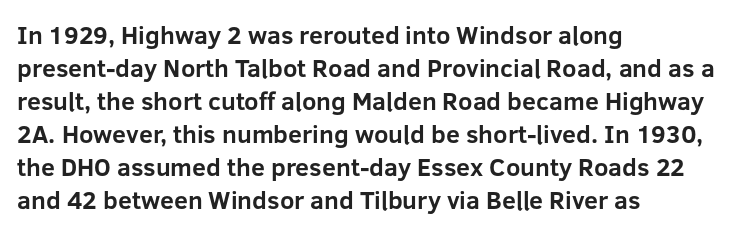
The image shows 25 px bold type, upright; set left-aligned, normal line spacing (1.32x), normal letter spacing, not underlined.
